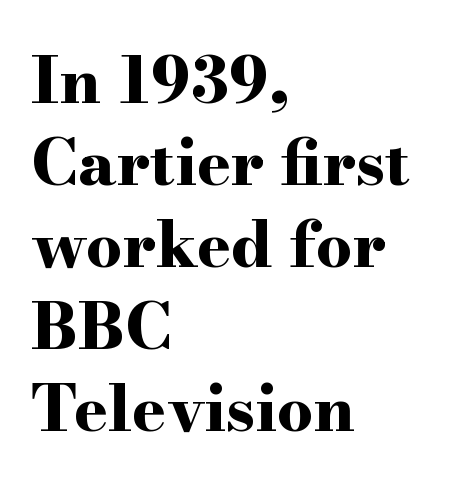
Nobody touched the tracking dial on this one. Check under the words: just untouched page. Rendered with straight, roman letterforms. Leading matches the norm, producing a regular column.
